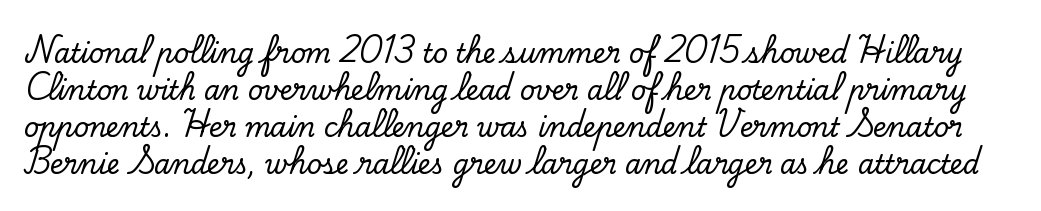
Q: Is the text italic (slanted)? A: Yes.
Q: Is the text underlined? A: No.
Q: Is the spacing between letters normal or unusually wide? A: Normal.
Q: Is the spacing between lines tight, normal or loose? A: Normal.
